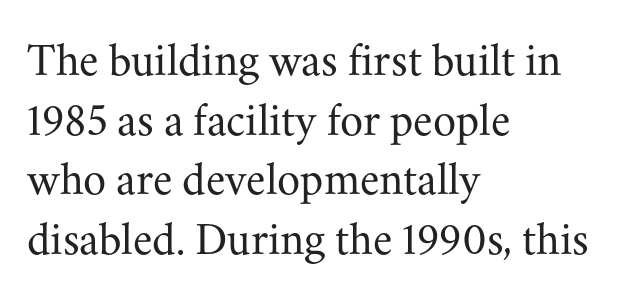
{"serif": "yes", "italic": "no", "bold": "no", "weight": "regular", "width": "normal", "stroke_contrast": "medium", "x_height": "small", "monospaced": "no", "underline": "no", "align": "left", "line_spacing": "normal", "line_spacing_ratio": 1.27, "letter_spacing": "normal", "letter_spacing_em": 0.0, "glyph_px": 47}
